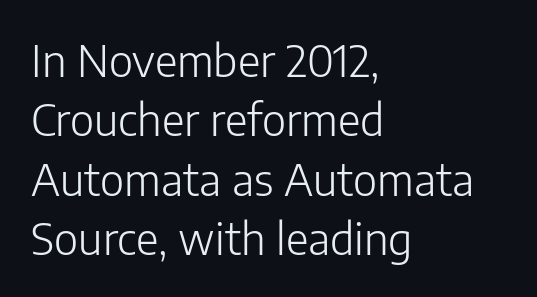
{"serif": "no", "italic": "no", "bold": "no", "weight": "light", "width": "normal", "stroke_contrast": "low", "x_height": "medium", "monospaced": "no", "underline": "no", "align": "left", "line_spacing": "normal", "line_spacing_ratio": 1.35, "letter_spacing": "normal", "letter_spacing_em": 0.0, "glyph_px": 44}
